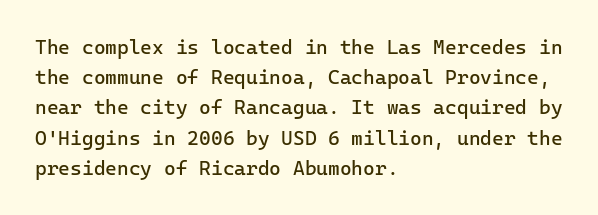
What stands out about the letter spacing? Nothing — it is the standard amount. The axis of the letterforms is exactly vertical. Check the space under the baseline: it is left empty. Evenly set lines give the paragraph a standard silhouette.
